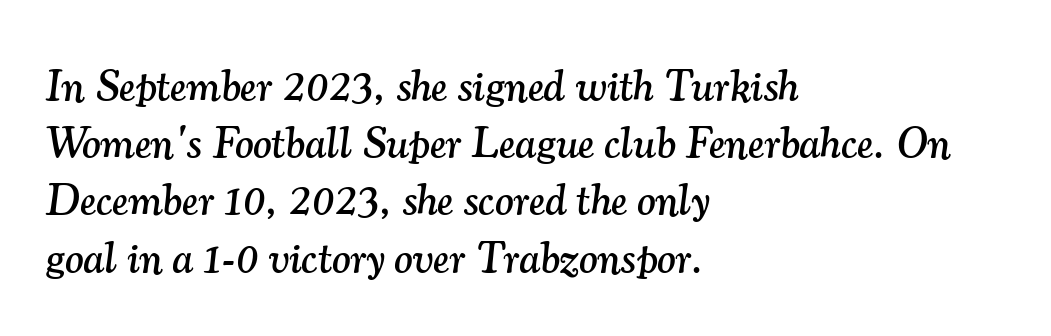
Do the characters align in a grid? No, the font is proportional. Where is the straight margin? On the left. A typesetter would call this leading conventional body-copy spacing. This is serif lettering, the kind often seen in printed books. Rendered with sloped, italic letterforms. Look at the tracking — it's just the regular setting, nothing added.
